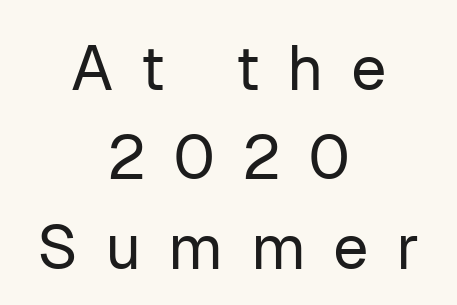
Teacher's note: observe the equal gaps on both sides — that is centered alignment. The passage shown is typed in a proportional face where columns would drift. Unbolded letterforms with no extra heft. A typesetter would call this leading conventional body-copy spacing. You can tell it's not italic because the verticals are truly vertical. The rendering inserts visible extra space after every character.
